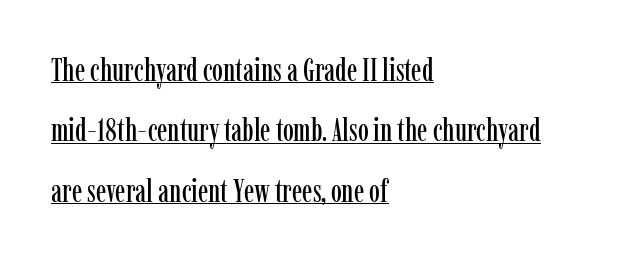
The image shows 31 px condensed serif type, upright; set left-aligned, loose line spacing (1.95x), normal letter spacing, underlined; low stroke contrast and a medium x-height.
